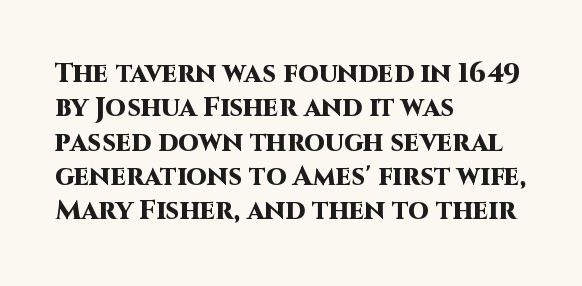
Q: Is the text bold? A: Yes.
Q: Is the text italic (slanted)? A: No, it is upright.
Q: Is the text underlined? A: No.
Q: How is the paragraph aligned? A: Left-aligned.
Q: Is the spacing between letters normal or unusually wide? A: Normal.
Q: Is the spacing between lines tight, normal or loose? A: Normal.
